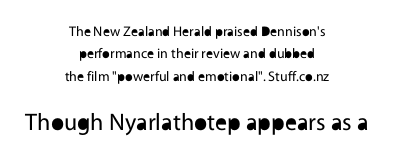
Q: Is the text bold? A: No.
Q: Is the text italic (slanted)? A: No, it is upright.
Q: Is the text underlined? A: No.
Q: How is the paragraph aligned? A: Centered.
Q: Is the spacing between letters normal or unusually wide? A: Normal.
Q: Is the spacing between lines tight, normal or loose? A: Normal.
Q: Which block of text is set in a larger size, the first (top) or the second (bottom)? A: The second (bottom) one.
